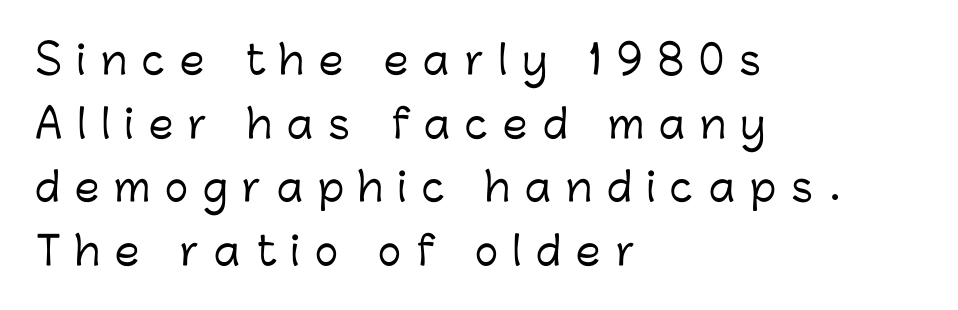
{"serif": "no", "italic": "no", "width": "normal", "stroke_contrast": "low", "x_height": "medium", "monospaced": "no", "underline": "no", "align": "left", "line_spacing": "normal", "line_spacing_ratio": 1.63, "letter_spacing": "wide", "letter_spacing_em": 0.39, "glyph_px": 39}
